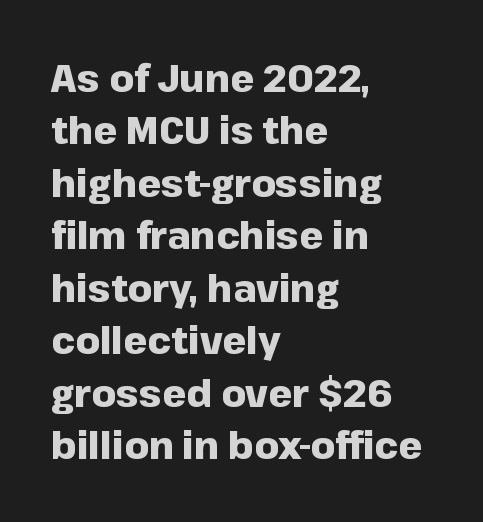
Letterform terminals end flat and unadorned throughout the passage. Here the designer chose a conventional face with non-uniform glyph widths. Casual observation: everything's shoved over to the left. The passage shown stacks its lines at a standard gap.
